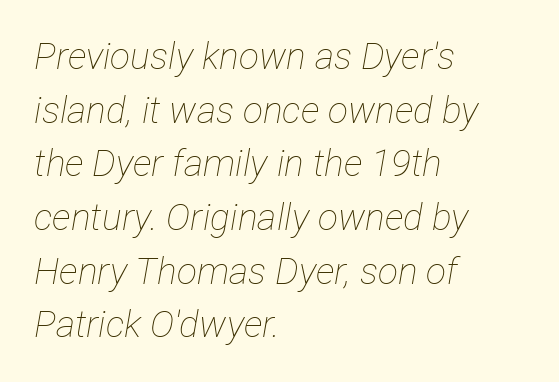
{"italic": "yes", "lean": "right", "slant_degrees": 12, "bold": "no", "weight": "thin", "width": "condensed", "stroke_contrast": "low", "x_height": "medium", "monospaced": "no", "underline": "no", "align": "left", "line_spacing": "normal", "line_spacing_ratio": 1.45, "letter_spacing": "normal", "letter_spacing_em": 0.0, "glyph_px": 37}
